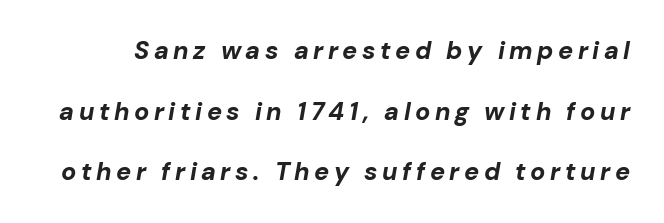
Every character sits at an angle, as italics do. Heft: maximum for text — a bold. Loosely led — the rows are spread out. Plain, unruled lines of type.
